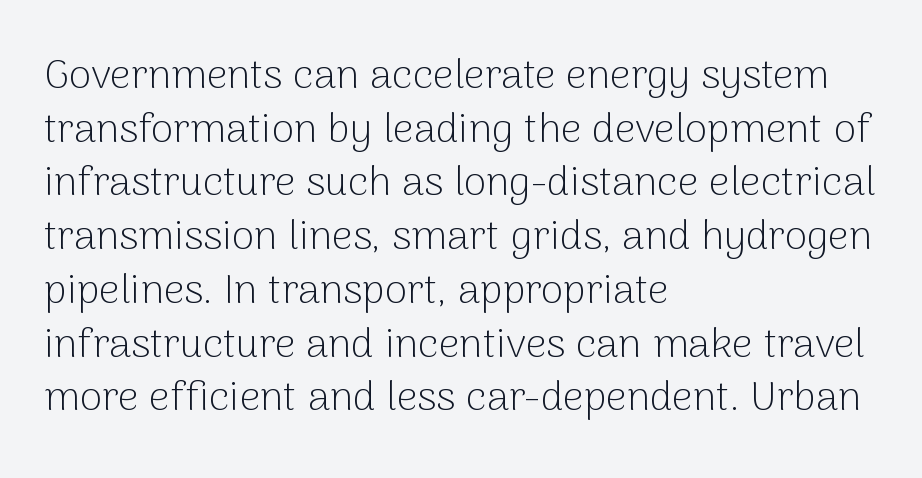
Q: Is the text bold? A: No.
Q: Is the text italic (slanted)? A: No, it is upright.
Q: Is the typeface a serif or a sans-serif typeface? A: Sans-serif.
Q: Is the text underlined? A: No.
Q: How is the paragraph aligned? A: Left-aligned.
Q: Is the spacing between letters normal or unusually wide? A: Normal.
Q: Is the spacing between lines tight, normal or loose? A: Normal.
Q: Width (condensed, normal, or wide)? A: Normal.
Q: Stroke contrast? A: Low.
Q: x-height? A: Medium.
Q: Monospaced? A: No.
